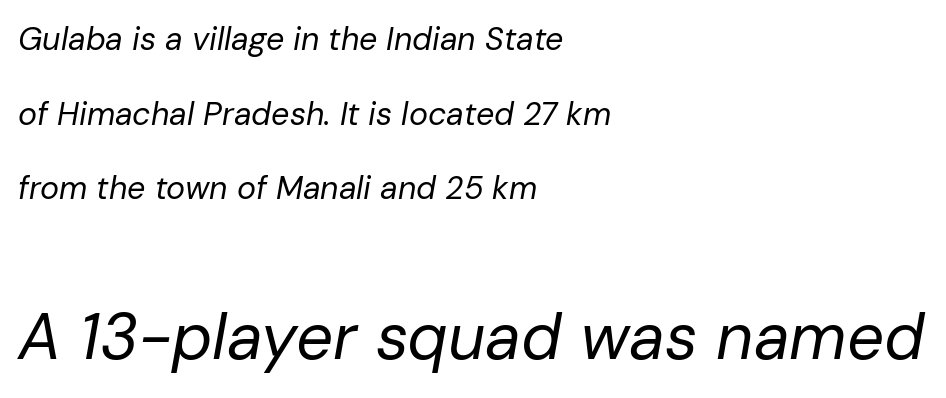
The image shows 65 px regular-weight type, italic (leaning right); set left-aligned, loose line spacing (2.33x), normal letter spacing, not underlined; the second (bottom) block is 2.03x larger; low stroke contrast and a medium x-height.
